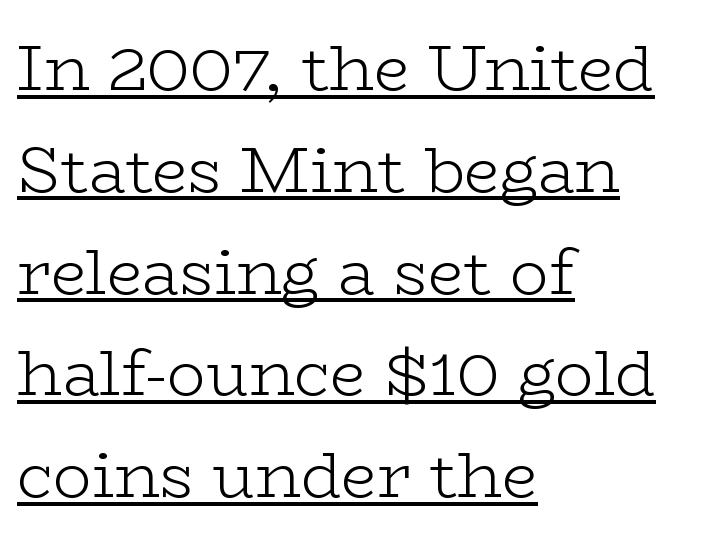
The image shows 64 px light, wide serif type, upright; set left-aligned, normal line spacing (1.59x), normal letter spacing, underlined; low stroke contrast and a medium x-height.
